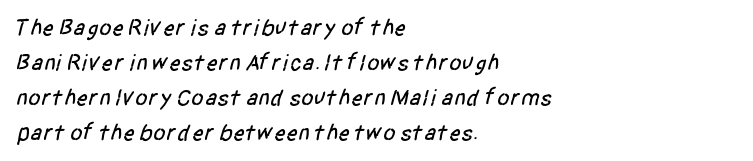
The image shows 23 px text type; set left-aligned, normal line spacing (1.52x), normal letter spacing, not underlined.
